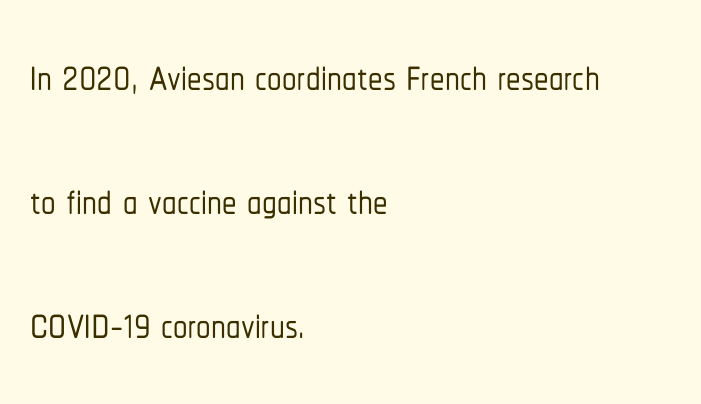
These lines are composed in type without serifs. This rendering features lettering with no underline. Every character sits straight up, as roman type does. Short and long lines alike share a common starting point at left. Here the designer chose a conventional face with non-uniform glyph widths. Airy leading.
